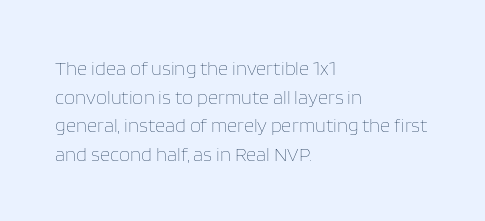
The image shows 20 px text type, upright; set left-aligned, normal line spacing (1.43x), normal letter spacing, not underlined.
